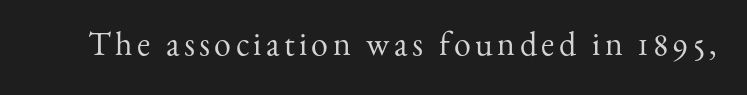
Q: Is the text bold? A: No.
Q: Is the text italic (slanted)? A: No, it is upright.
Q: Is the typeface a serif or a sans-serif typeface? A: Serif.
Q: Is the text underlined? A: No.
Q: Width (condensed, normal, or wide)? A: Normal.
Q: Stroke contrast? A: Medium.
Q: x-height? A: Small.
Q: Monospaced? A: No.
